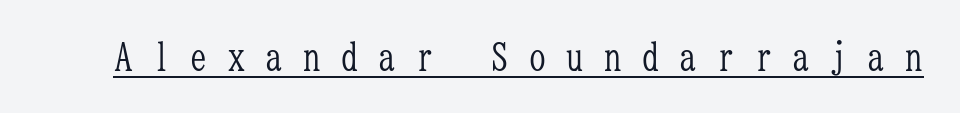
Q: Is the text bold? A: No.
Q: Is the text italic (slanted)? A: No, it is upright.
Q: Is the typeface a serif or a sans-serif typeface? A: Serif.
Q: Is the text underlined? A: Yes.
Q: Is the spacing between letters normal or unusually wide? A: Unusually wide.
Q: Width (condensed, normal, or wide)? A: Condensed.
Q: Stroke contrast? A: Low.
Q: x-height? A: Medium.
Q: Monospaced? A: Yes.
